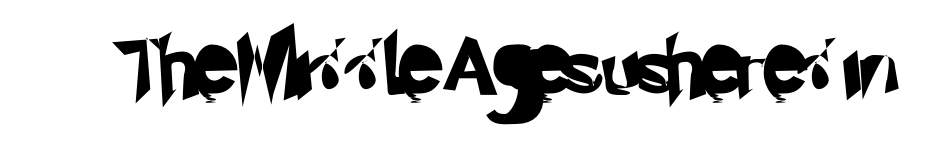
Character widths vary here, with narrow letters taking less room than wide ones. How are the letters spaced? Ordinarily, with no added tracking. The area under the type is left untouched. In terms of letterform style, serifs are entirely absent.
